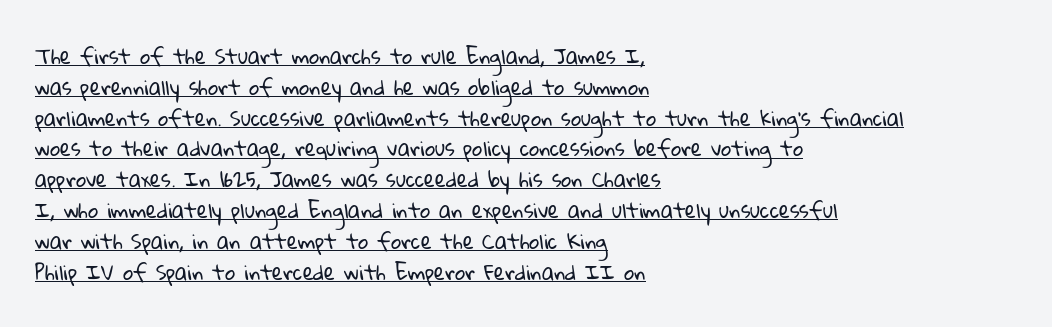
The image shows 20 px text type; set left-aligned, normal line spacing (1.54x), normal letter spacing, underlined.
